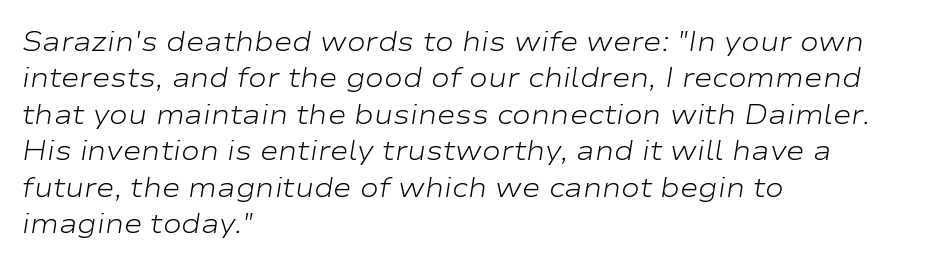
Q: Is the text bold? A: No.
Q: Is the text italic (slanted)? A: Yes, it leans right by about 9 degrees.
Q: Is the text underlined? A: No.
Q: How is the paragraph aligned? A: Left-aligned.
Q: Is the spacing between letters normal or unusually wide? A: Normal.
Q: Is the spacing between lines tight, normal or loose? A: Normal.
Q: Width (condensed, normal, or wide)? A: Wide.
Q: Stroke contrast? A: Low.
Q: x-height? A: Medium.
Q: Monospaced? A: No.
